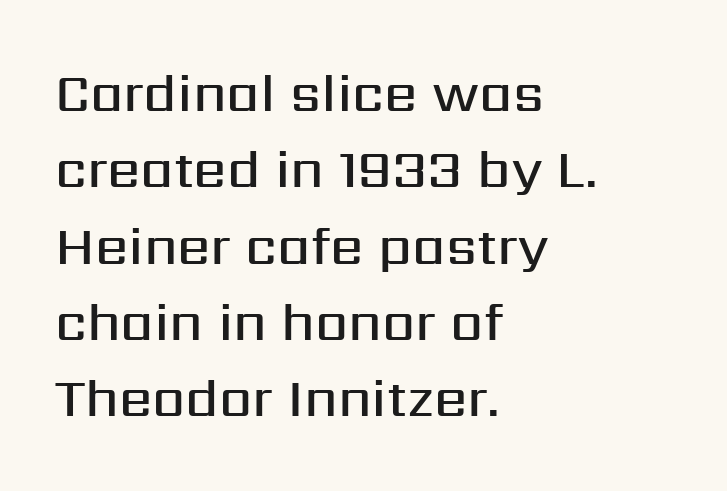
Q: Is the text bold? A: Semi-bold.
Q: Is the text italic (slanted)? A: No, it is upright.
Q: Is the typeface a serif or a sans-serif typeface? A: Sans-serif.
Q: Is the text underlined? A: No.
Q: How is the paragraph aligned? A: Left-aligned.
Q: Is the spacing between letters normal or unusually wide? A: Normal.
Q: Is the spacing between lines tight, normal or loose? A: Normal.
Q: Width (condensed, normal, or wide)? A: Normal.
Q: Stroke contrast? A: Medium.
Q: x-height? A: Medium.
Q: Monospaced? A: No.
